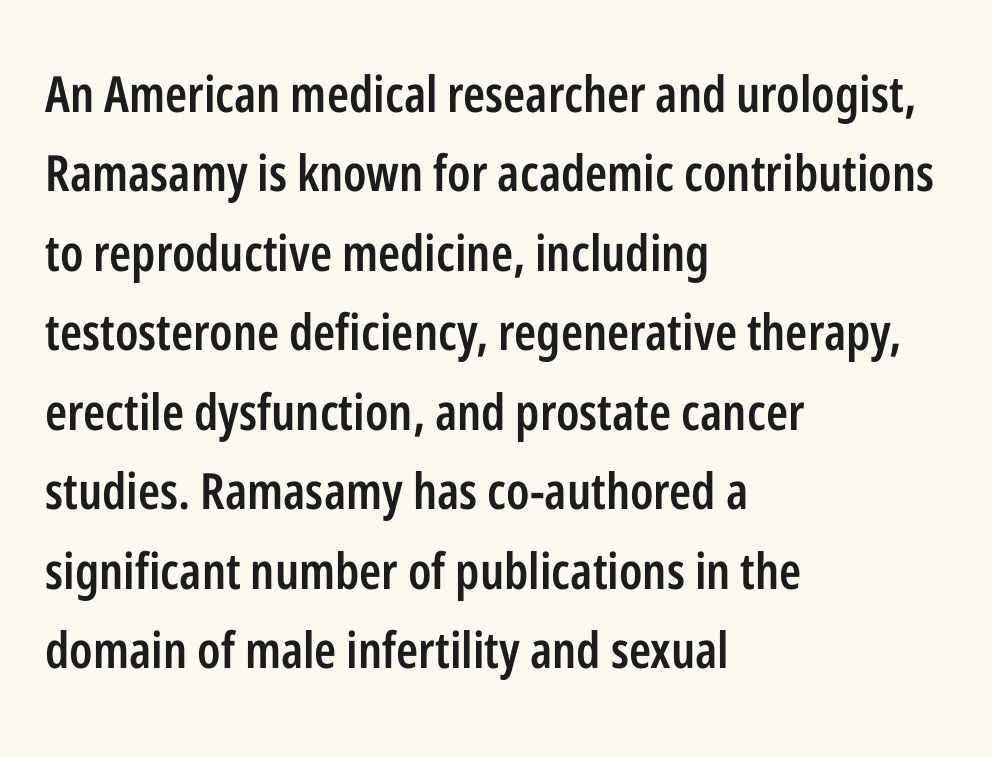
The image shows 50 px semibold, condensed sans-serif type, upright; set left-aligned, normal line spacing (1.59x), normal letter spacing, not underlined; low stroke contrast and a medium x-height.
